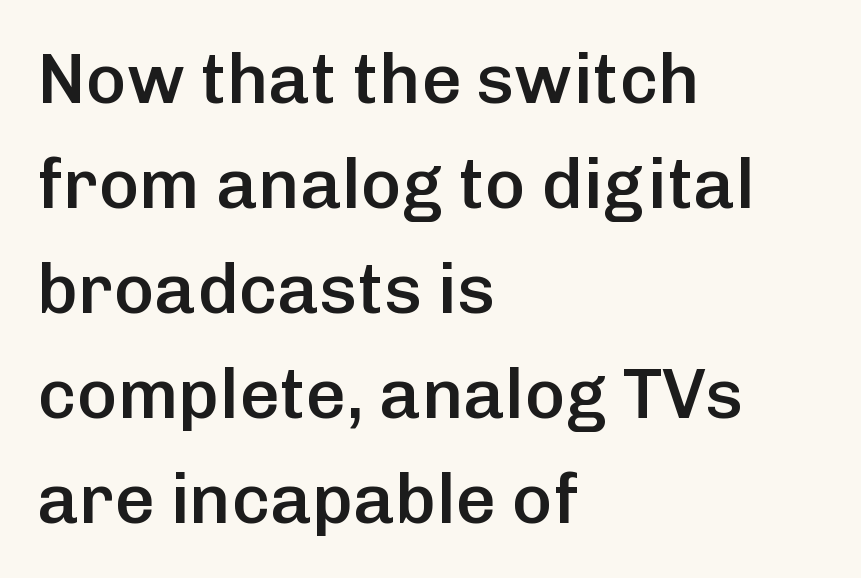
Q: Is the text bold? A: Semi-bold.
Q: Is the text italic (slanted)? A: No, it is upright.
Q: Is the typeface a serif or a sans-serif typeface? A: Sans-serif.
Q: Is the text underlined? A: No.
Q: How is the paragraph aligned? A: Left-aligned.
Q: Is the spacing between letters normal or unusually wide? A: Normal.
Q: Is the spacing between lines tight, normal or loose? A: Normal.
Q: Width (condensed, normal, or wide)? A: Normal.
Q: Stroke contrast? A: Low.
Q: x-height? A: Medium.
Q: Monospaced? A: No.
